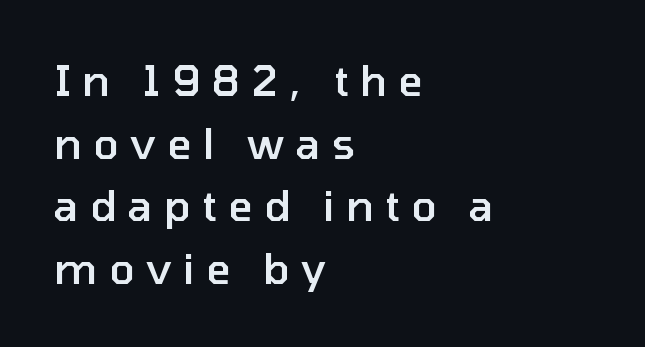
The image shows 42 px semibold sans-serif type, upright; set left-aligned, normal line spacing (1.49x), unusually wide letter spacing (+0.27 em), not underlined; low stroke contrast and a medium x-height.
